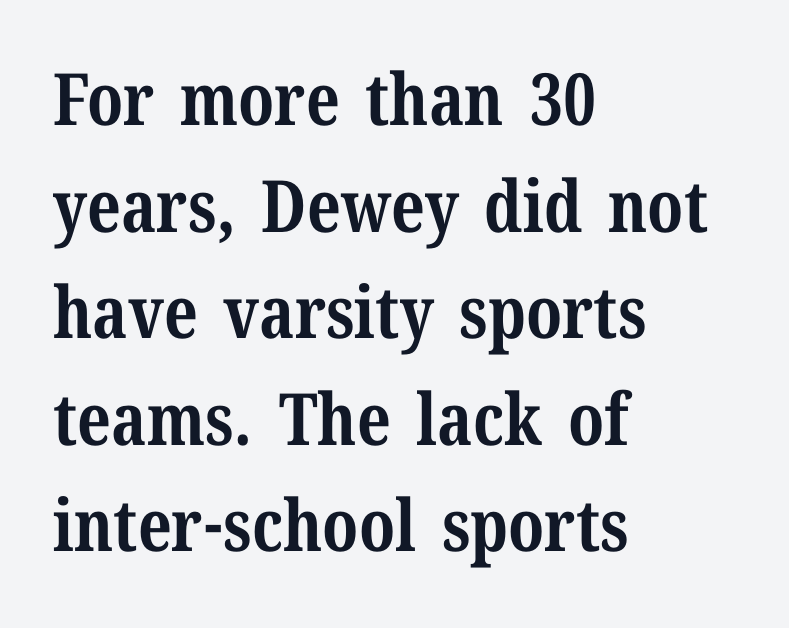
{"serif": "yes", "italic": "no", "bold": "yes", "weight": "bold", "width": "normal", "stroke_contrast": "medium", "x_height": "medium", "monospaced": "no", "underline": "no", "align": "left", "line_spacing": "normal", "line_spacing_ratio": 1.48, "letter_spacing": "normal", "letter_spacing_em": 0.0, "glyph_px": 72}
